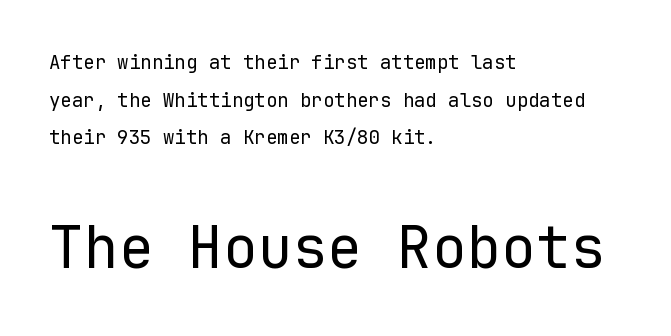
The image shows 58 px regular-weight sans-serif type, upright, monospaced; set left-aligned, loose line spacing (1.98x), normal letter spacing, not underlined; the second (bottom) block is 3.05x larger; low stroke contrast and a medium x-height.
